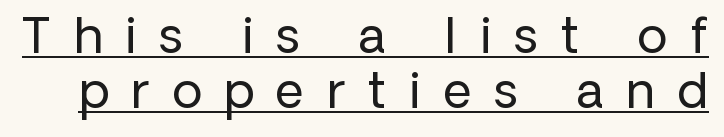
The image shows 49 px regular-weight sans-serif type, upright; set tight line spacing (1.12x), unusually wide letter spacing (+0.47 em), underlined; low stroke contrast and a medium x-height.
